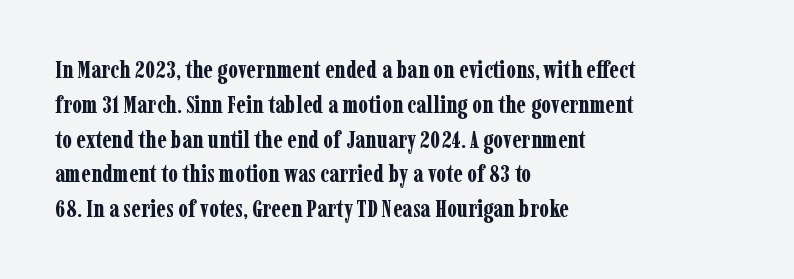
Q: Is the text bold? A: Yes.
Q: Is the text italic (slanted)? A: No, it is upright.
Q: Is the text underlined? A: No.
Q: How is the paragraph aligned? A: Left-aligned.
Q: Is the spacing between letters normal or unusually wide? A: Normal.
Q: Is the spacing between lines tight, normal or loose? A: Normal.
